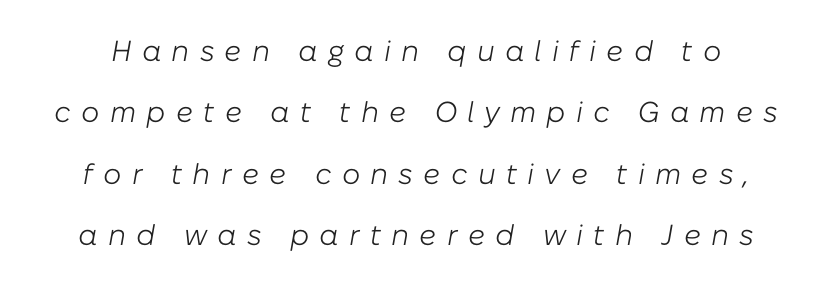
Italic? Definitely — the glyphs are oblique. No heavy texture on the line: the type isn't bold. The string is rendered with underlining switched off. Display-style spreading of the glyphs; the letterfit is very open.
